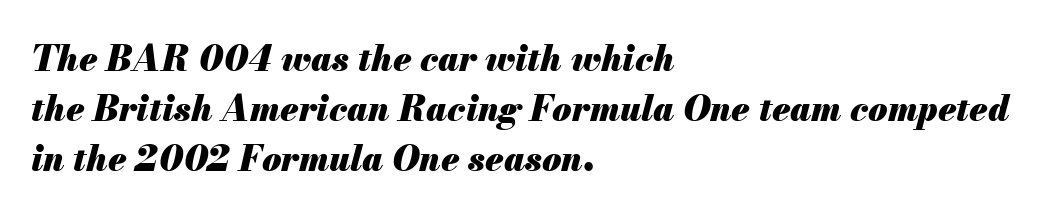
Q: Is the text bold? A: Yes.
Q: Is the text italic (slanted)? A: Yes, it leans right by about 13 degrees.
Q: Is the text underlined? A: No.
Q: How is the paragraph aligned? A: Left-aligned.
Q: Is the spacing between letters normal or unusually wide? A: Normal.
Q: Is the spacing between lines tight, normal or loose? A: Normal.
Q: Width (condensed, normal, or wide)? A: Normal.
Q: Stroke contrast? A: Medium.
Q: x-height? A: Small.
Q: Monospaced? A: No.
